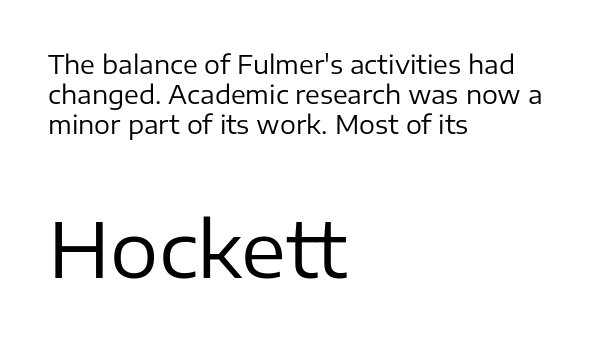
The image shows 76 px regular-weight sans-serif type, upright; set left-aligned, line spacing 1.2x, normal letter spacing, not underlined; the second (bottom) block is 3.04x larger; low stroke contrast and a medium x-height.
